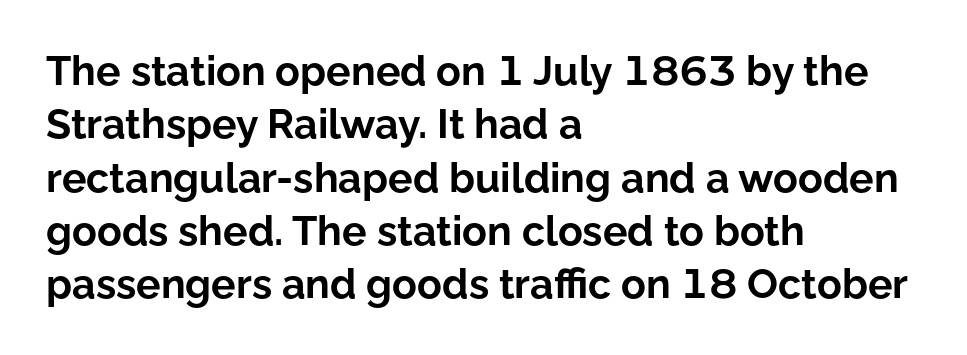
The image shows 41 px bold sans-serif type, upright; set left-aligned, normal line spacing (1.3x), normal letter spacing, not underlined; low stroke contrast and a medium x-height.
